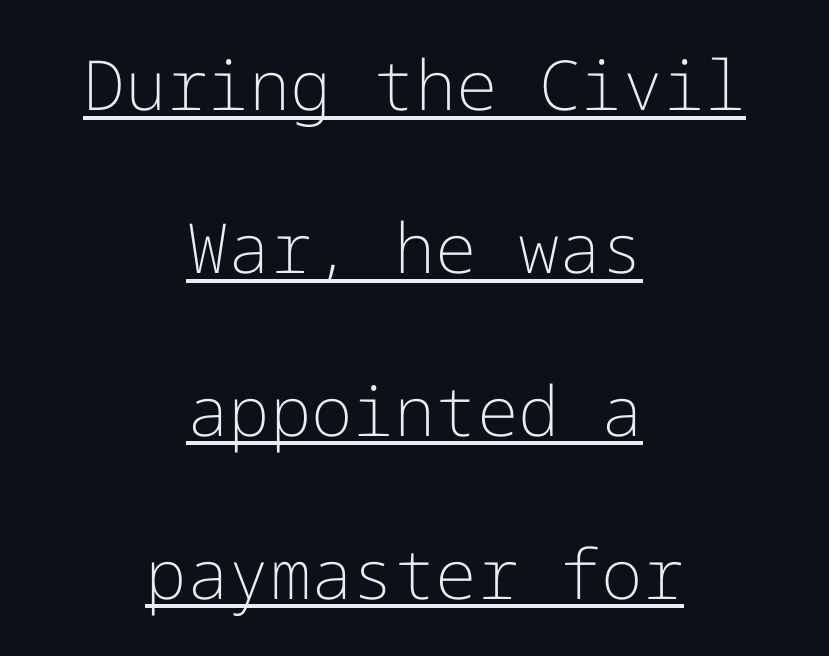
Letterform terminals end flat and unadorned throughout the passage. What stands out about the letter spacing? Nothing — it is the standard amount. The whitespace from short lines is split evenly between both sides. You could fit nearly another row in the gap between these rows.
